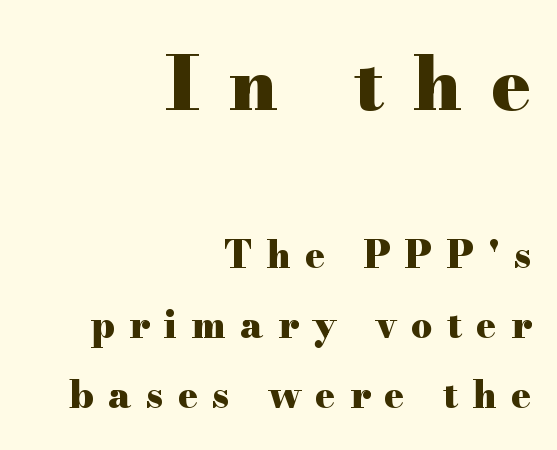
The image shows 74 px heavy, wide serif type, upright; set right-aligned, loose line spacing (1.9x), unusually wide letter spacing (+0.39 em), not underlined; the first (top) block is 2.0x larger; high stroke contrast and a small x-height.
